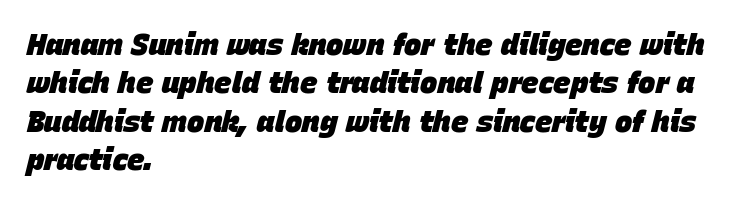
The leading is moderate, giving the passage an even texture. Plain, unruled lines of type. The typesetting leans heavy: a genuine bold. Every character sits at an angle, as italics do. Short and long lines alike share a common starting point at left. A typesetter would call this proportional, since set widths differ per character.
